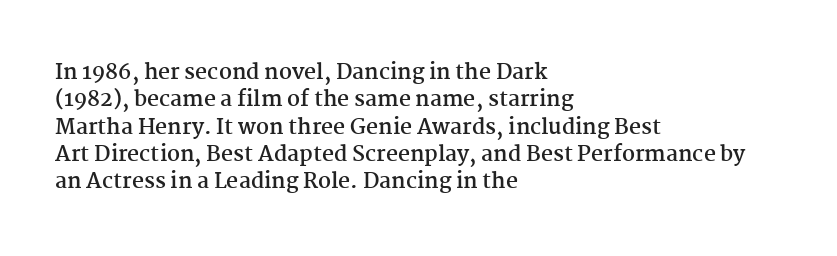
The rendering anchors every line to the left-hand side. This is the regular roman posture of the typeface. A normal amount of white space separates one row of letters from the next. The face used here is rendered with its standard letterfit. A clean baseline with only descenders dipping below it. The sample has been set heavy, in full bold.
